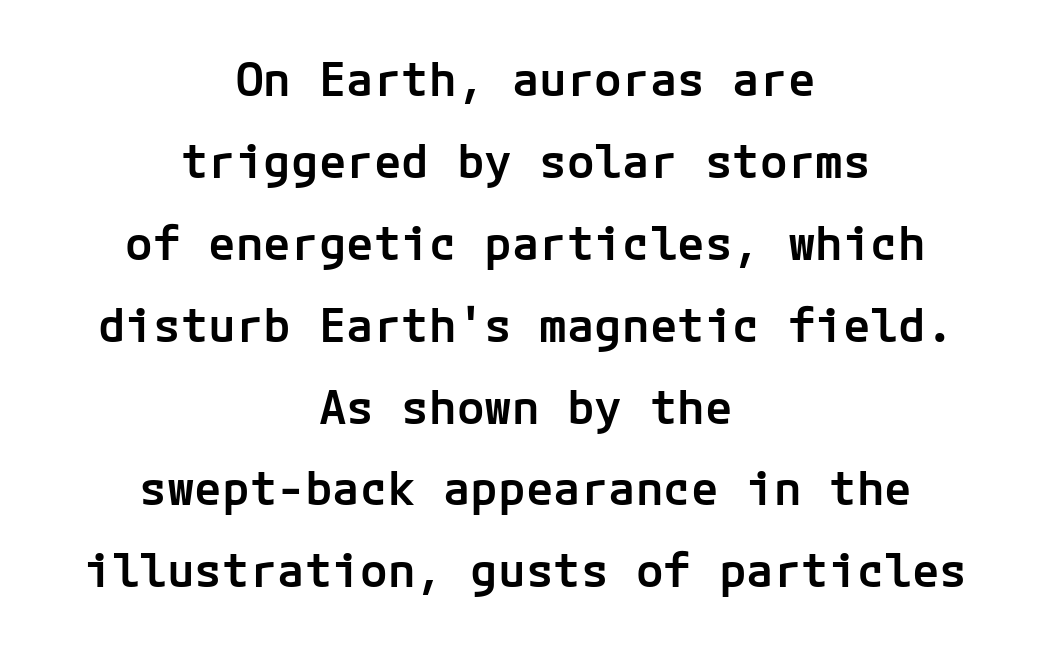
The image shows 46 px semibold sans-serif type, upright; set centered, line spacing 1.78x, normal letter spacing, not underlined; low stroke contrast and a medium x-height.
